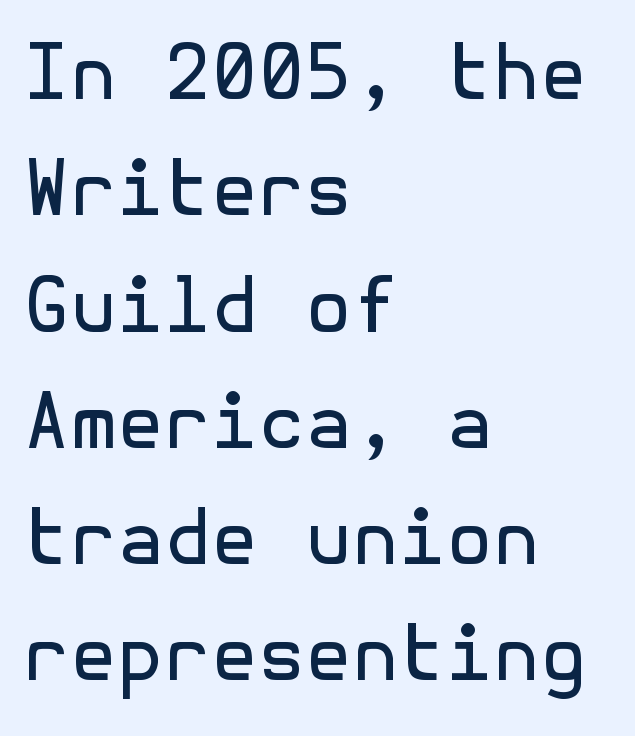
Teacher's note: observe the even left margin — that is flush-left alignment. The font family rendered here belongs to the sans-serif group. The words here are not underlined. The letters stand straight up with perfectly vertical stems. This is not heavy type; no bold has been used. Successive baselines arrive at the customary interval.
